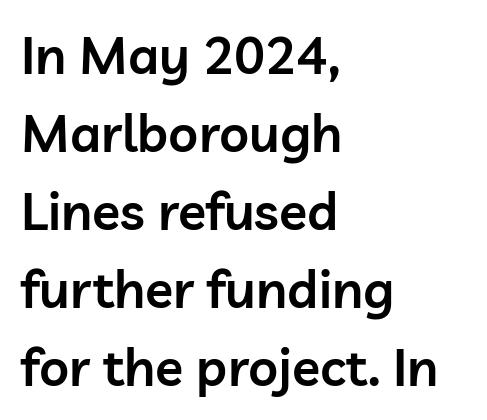
{"serif": "no", "italic": "no", "bold": "semi", "weight": "semibold", "width": "normal", "stroke_contrast": "low", "x_height": "medium", "monospaced": "no", "underline": "no", "align": "left", "line_spacing": "normal", "line_spacing_ratio": 1.5, "letter_spacing": "normal", "letter_spacing_em": 0.0, "glyph_px": 52}
